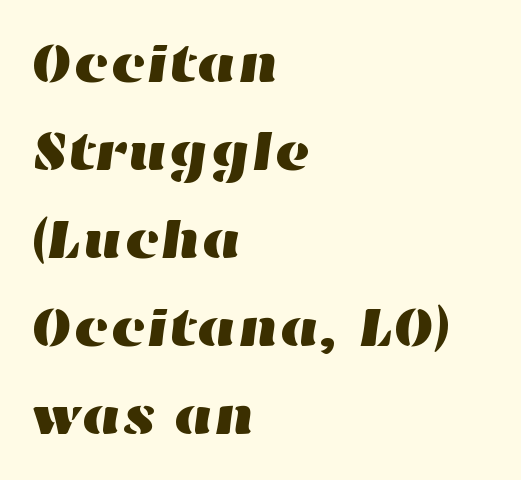
Q: Is the text underlined? A: No.
Q: How is the paragraph aligned? A: Left-aligned.
Q: Is the spacing between letters normal or unusually wide? A: Normal.
Q: Is the spacing between lines tight, normal or loose? A: Normal.
Q: Width (condensed, normal, or wide)? A: Wide.
Q: Stroke contrast? A: High.
Q: x-height? A: Medium.
Q: Monospaced? A: No.
